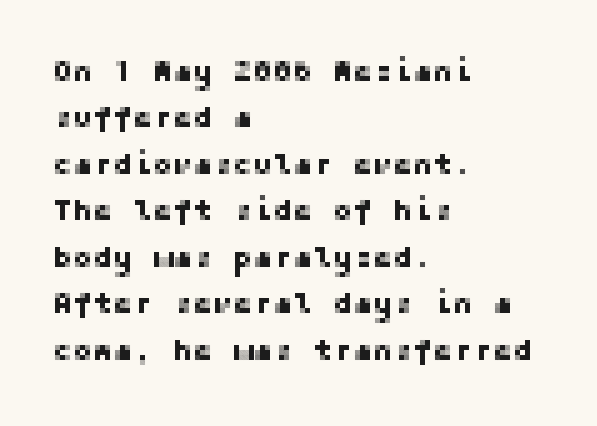
The image shows 30 px sans-serif type, upright; set left-aligned, normal line spacing (1.55x), normal letter spacing, not underlined; low stroke contrast and a medium x-height.
